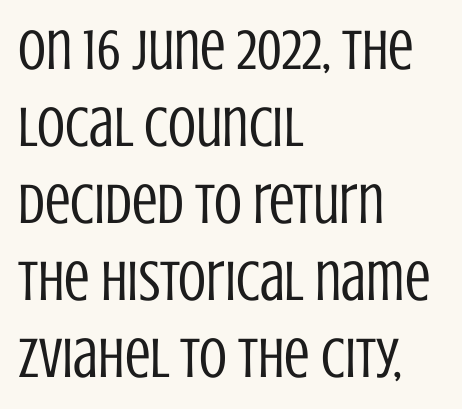
{"serif": "no", "italic": "no", "bold": "no", "weight": "regular", "width": "condensed", "stroke_contrast": "low", "x_height": "large", "monospaced": "no", "underline": "no", "align": "left", "line_spacing": "normal", "line_spacing_ratio": 1.35, "letter_spacing": "normal", "letter_spacing_em": 0.0, "glyph_px": 57}
